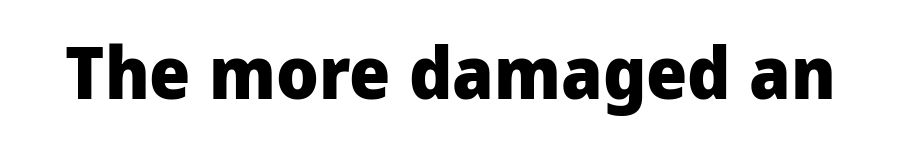
{"serif": "no", "italic": "no", "bold": "yes", "weight": "heavy", "width": "normal", "stroke_contrast": "low", "x_height": "medium", "monospaced": "no", "underline": "no", "letter_spacing": "normal", "letter_spacing_em": 0.0, "glyph_px": 73}
